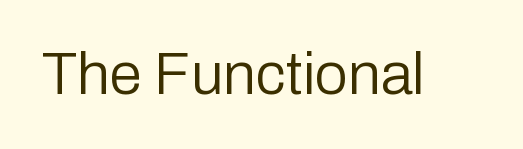
The image shows 59 px regular-weight sans-serif type, upright; set normal letter spacing, not underlined; low stroke contrast and a medium x-height.
